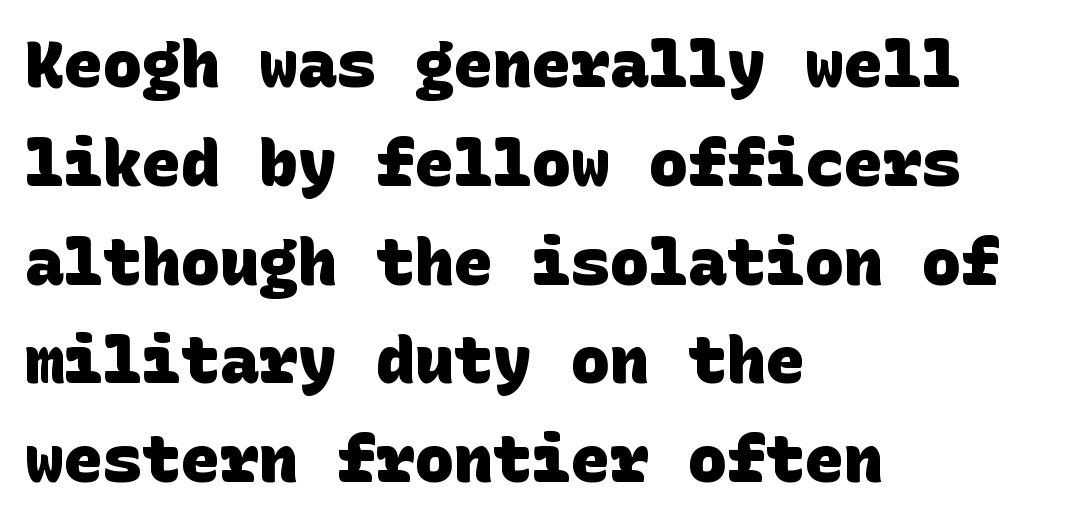
Q: Is the text bold? A: Yes.
Q: Is the typeface a serif or a sans-serif typeface? A: Sans-serif.
Q: Is the text underlined? A: No.
Q: How is the paragraph aligned? A: Left-aligned.
Q: Is the spacing between letters normal or unusually wide? A: Normal.
Q: Is the spacing between lines tight, normal or loose? A: Normal.
Q: Width (condensed, normal, or wide)? A: Normal.
Q: Stroke contrast? A: Low.
Q: x-height? A: Large.
